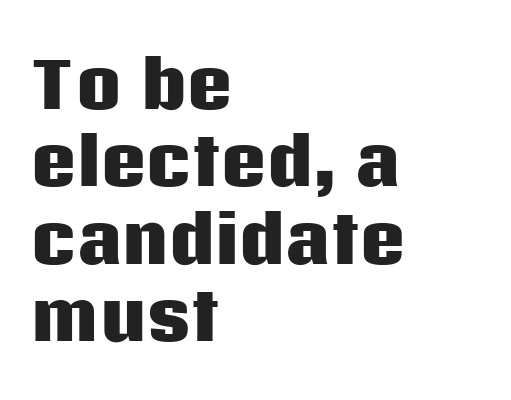
The image shows 63 px heavy sans-serif type, upright; set left-aligned, line spacing 1.23x, normal letter spacing, not underlined; low stroke contrast and a large x-height.
